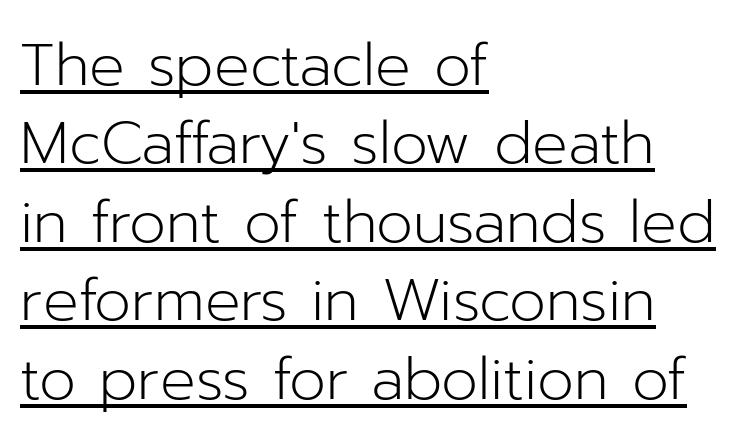
Q: Is the text bold? A: No.
Q: Is the text italic (slanted)? A: No, it is upright.
Q: Is the typeface a serif or a sans-serif typeface? A: Sans-serif.
Q: Is the text underlined? A: Yes.
Q: How is the paragraph aligned? A: Left-aligned.
Q: Is the spacing between letters normal or unusually wide? A: Normal.
Q: Is the spacing between lines tight, normal or loose? A: Normal.
Q: Width (condensed, normal, or wide)? A: Normal.
Q: Stroke contrast? A: Low.
Q: x-height? A: Medium.
Q: Monospaced? A: No.
